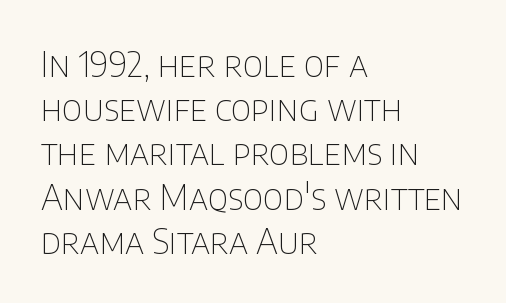
{"serif": "no", "italic": "no", "bold": "no", "weight": "thin", "width": "normal", "stroke_contrast": "low", "x_height": "large", "monospaced": "no", "underline": "no", "align": "left", "line_spacing": "normal", "line_spacing_ratio": 1.3, "letter_spacing": "normal", "letter_spacing_em": 0.0, "glyph_px": 34}
